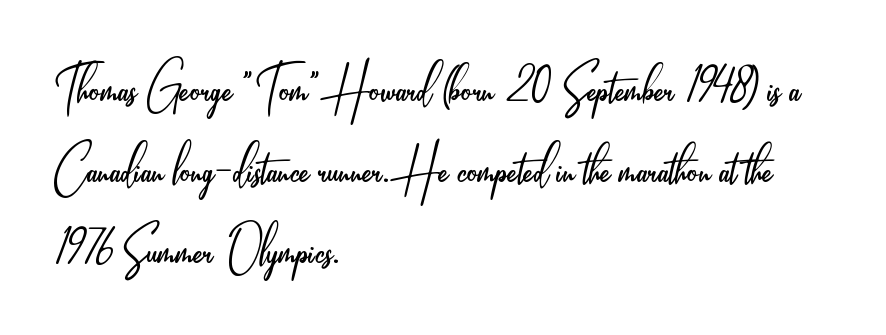
Tracking here is standard; glyphs follow each other at the usual distance. Lines of text with bare space underneath. Is the block centered? No — it sits flush against the left margin. The rendering uses natural spacing where letterforms have individual widths. Examine the stroke ends and you'll find no serifs.
